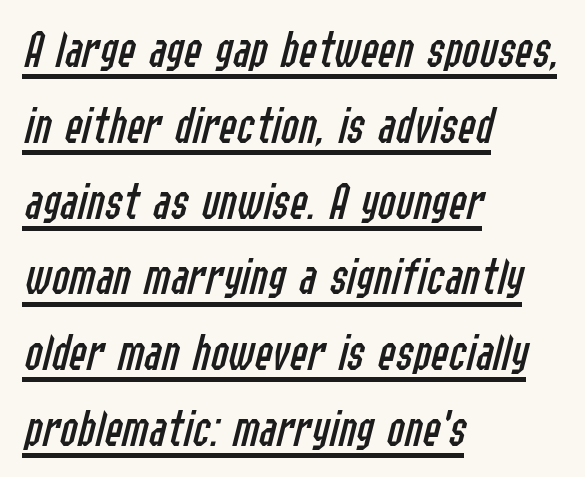
Each letter keeps its own natural width here, so spacing adapts to shape. Alignment: flush left. The passage shown has conventional tracking throughout. The font is comparable to plain body text, perhaps lighter.
